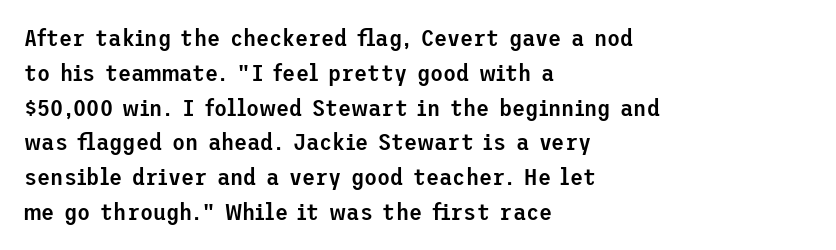
Notice how descenders clear the ascenders below comfortably — that's standard leading. It's the straight-up-and-down kind of type. Horizontally, the lines are justified to the leading edge only. Is the letter spacing exaggerated? No — it looks like the ordinary default. Semibold letterforms, between regular and bold.
